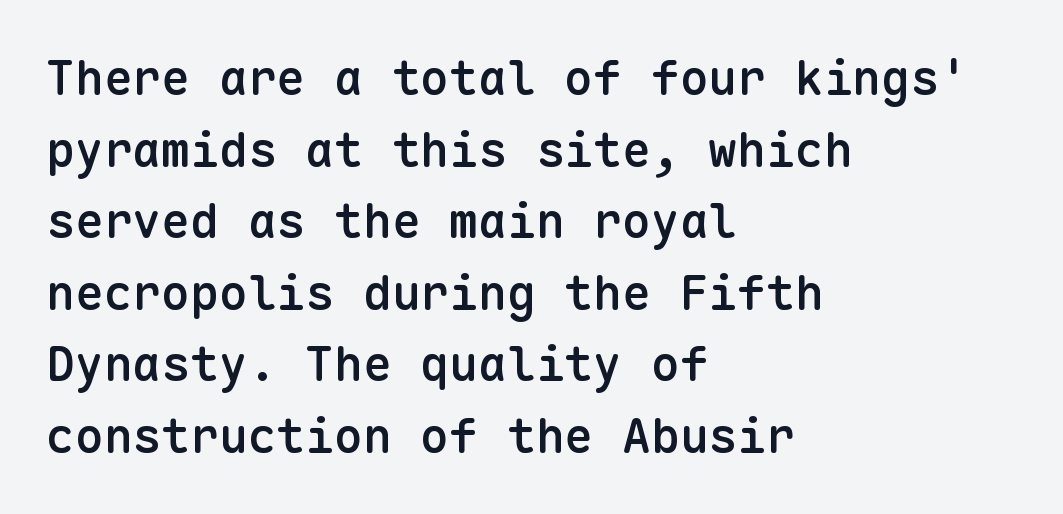
{"serif": "no", "italic": "no", "bold": "semi", "weight": "semibold", "width": "normal", "stroke_contrast": "low", "x_height": "medium", "monospaced": "yes", "underline": "no", "align": "left", "line_spacing": "normal", "line_spacing_ratio": 1.49, "letter_spacing": "normal", "letter_spacing_em": 0.0, "glyph_px": 48}
